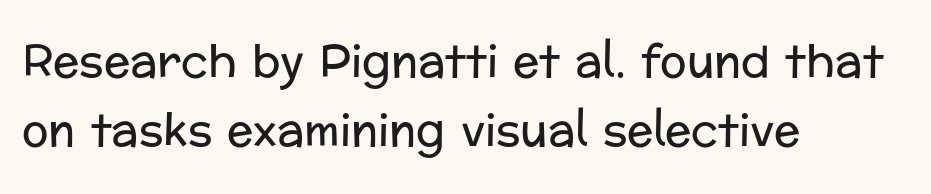
The image shows 44 px regular-weight sans-serif type, upright; set left-aligned, normal line spacing (1.57x), normal letter spacing, not underlined; low stroke contrast and a medium x-height.
